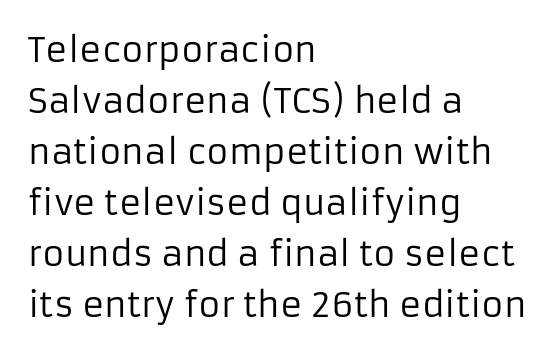
Q: Is the text bold? A: No.
Q: Is the text italic (slanted)? A: No, it is upright.
Q: Is the typeface a serif or a sans-serif typeface? A: Sans-serif.
Q: Is the text underlined? A: No.
Q: How is the paragraph aligned? A: Left-aligned.
Q: Is the spacing between letters normal or unusually wide? A: Normal.
Q: Is the spacing between lines tight, normal or loose? A: Normal.
Q: Width (condensed, normal, or wide)? A: Normal.
Q: Stroke contrast? A: Low.
Q: x-height? A: Medium.
Q: Monospaced? A: No.
